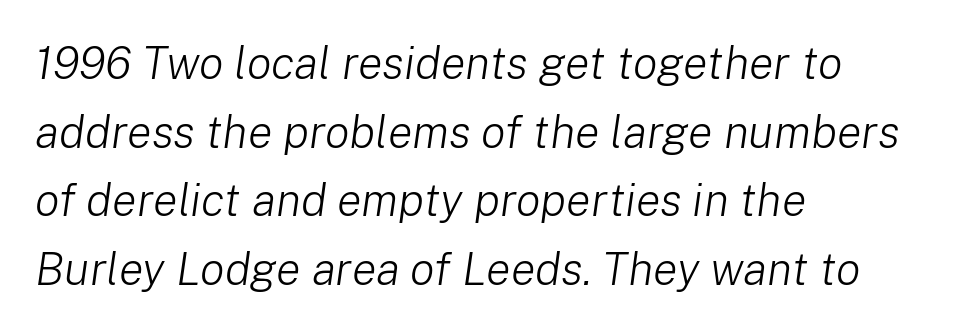
The letters look calm and open, with moderate or lighter stems. No extra tracking has been applied to these lines. The passage shown is typed in a proportional face where columns would drift. Quick note: underline off. Baseline-to-baseline distance is the conventional proportion of letter height.
